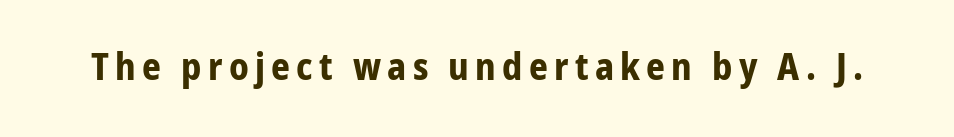
{"serif": "no", "italic": "no", "bold": "yes", "weight": "bold", "width": "condensed", "stroke_contrast": "low", "x_height": "medium", "monospaced": "no", "underline": "no", "glyph_px": 37}
